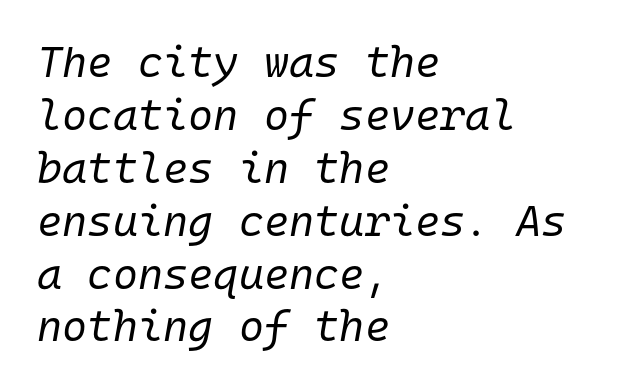
The image shows 43 px regular-weight type, italic (leaning right), monospaced; set left-aligned, line spacing 1.23x, normal letter spacing, not underlined; low stroke contrast and a medium x-height.
